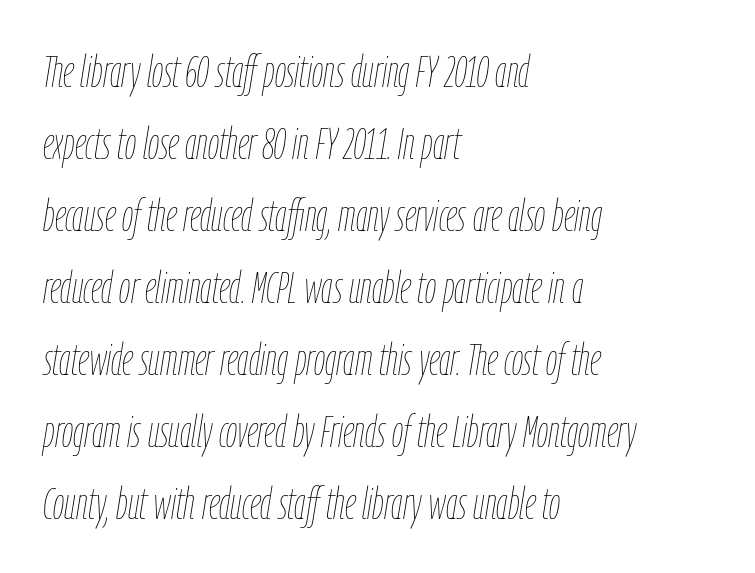
{"italic": "yes", "lean": "right", "slant_degrees": 9, "bold": "no", "weight": "thin", "width": "condensed", "stroke_contrast": "low", "x_height": "medium", "monospaced": "no", "underline": "no", "align": "left", "line_spacing": "normal", "line_spacing_ratio": 1.6, "letter_spacing": "normal", "letter_spacing_em": 0.0, "glyph_px": 45}
